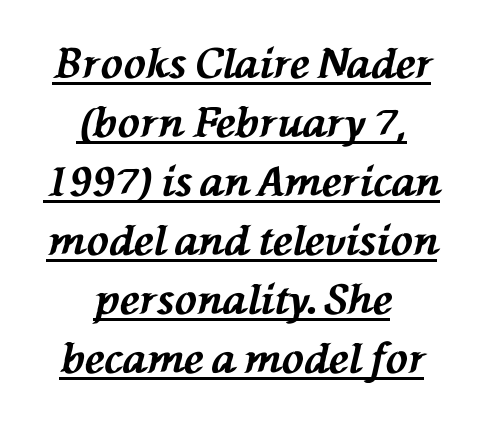
Q: Is the text bold? A: Yes.
Q: Is the text italic (slanted)? A: Yes, it leans left by about 76 degrees.
Q: Is the text underlined? A: Yes.
Q: How is the paragraph aligned? A: Centered.
Q: Is the spacing between letters normal or unusually wide? A: Normal.
Q: Is the spacing between lines tight, normal or loose? A: Normal.
Q: Width (condensed, normal, or wide)? A: Normal.
Q: Stroke contrast? A: Medium.
Q: x-height? A: Medium.
Q: Monospaced? A: No.
